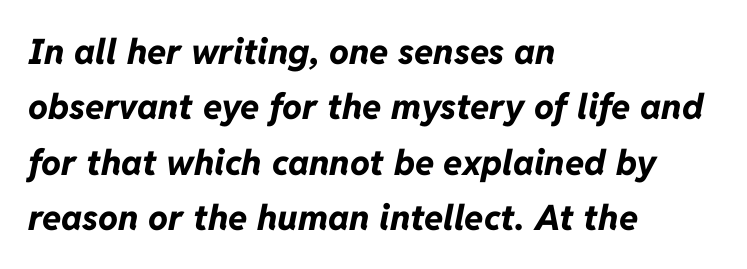
One-word summary of the alignment: left. Students, observe: this is what conventionally led text looks like. What weight is shown? A full bold with thick strokes. You can tell it's italic because the verticals aren't actually vertical.
